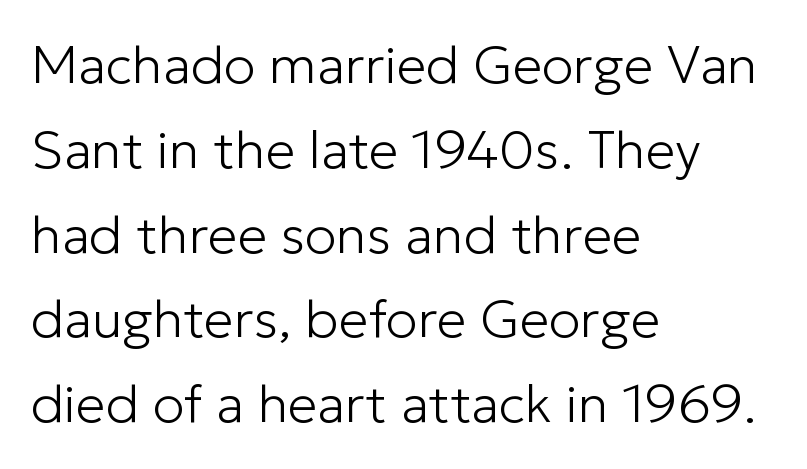
Q: Is the text bold? A: No.
Q: Is the text italic (slanted)? A: No, it is upright.
Q: Is the typeface a serif or a sans-serif typeface? A: Sans-serif.
Q: Is the text underlined? A: No.
Q: How is the paragraph aligned? A: Left-aligned.
Q: Is the spacing between letters normal or unusually wide? A: Normal.
Q: Is the spacing between lines tight, normal or loose? A: Normal.
Q: Width (condensed, normal, or wide)? A: Normal.
Q: Stroke contrast? A: Low.
Q: x-height? A: Medium.
Q: Monospaced? A: No.
